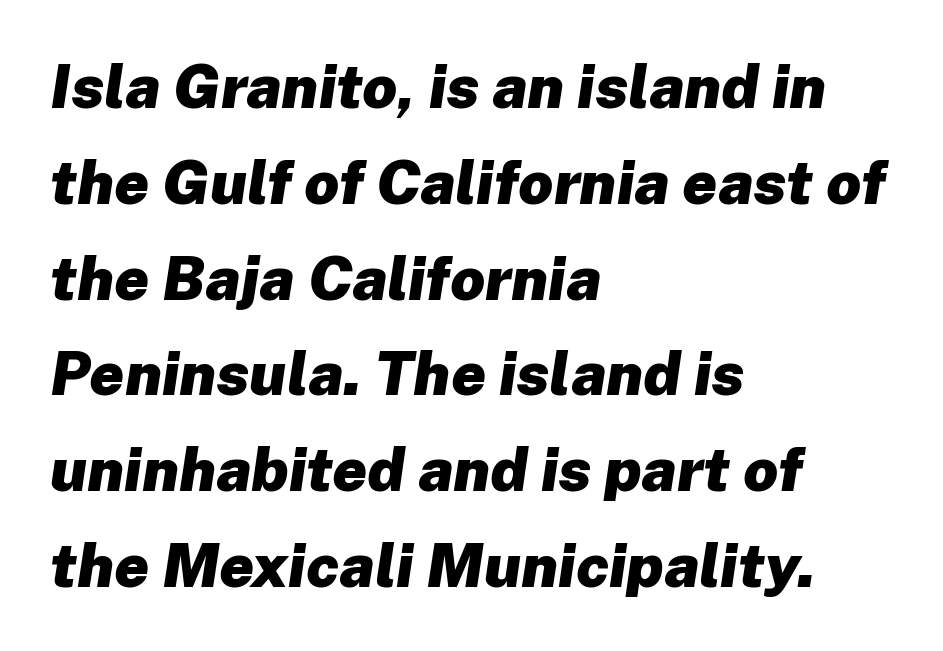
Q: Is the text bold? A: Yes.
Q: Is the text italic (slanted)? A: Yes, it leans right by about 8 degrees.
Q: Is the text underlined? A: No.
Q: How is the paragraph aligned? A: Left-aligned.
Q: Is the spacing between letters normal or unusually wide? A: Normal.
Q: Is the spacing between lines tight, normal or loose? A: Normal.
Q: Width (condensed, normal, or wide)? A: Normal.
Q: Stroke contrast? A: Low.
Q: x-height? A: Medium.
Q: Monospaced? A: No.
